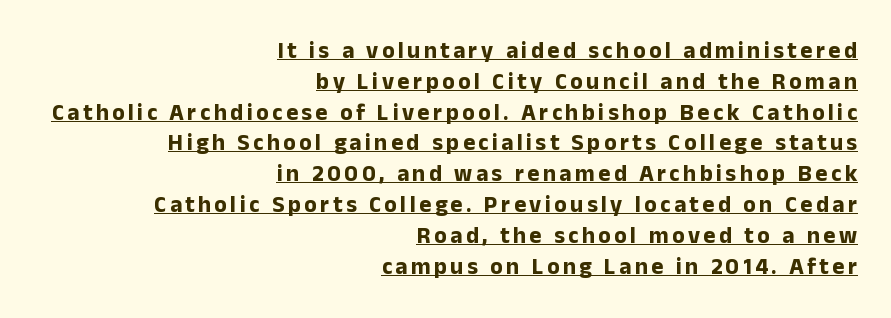
The letters stand straight up with perfectly vertical stems. Regular leading. Emphasis by weight is at full strength: bold. Somebody hit Ctrl+U on this one — the words are underlined. Horizontally, the lines are justified to the trailing edge only.
